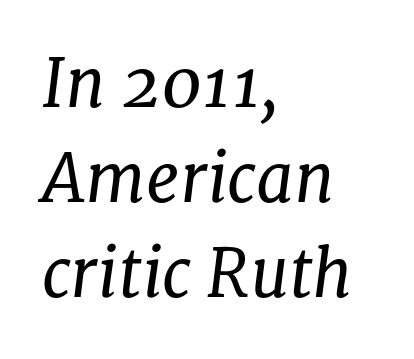
Q: Is the text bold? A: No.
Q: Is the text italic (slanted)? A: Yes, it leans right by about 8 degrees.
Q: Is the typeface a serif or a sans-serif typeface? A: Serif.
Q: Is the text underlined? A: No.
Q: How is the paragraph aligned? A: Left-aligned.
Q: Is the spacing between letters normal or unusually wide? A: Normal.
Q: Is the spacing between lines tight, normal or loose? A: Normal.
Q: Width (condensed, normal, or wide)? A: Normal.
Q: Stroke contrast? A: Low.
Q: x-height? A: Medium.
Q: Monospaced? A: No.
